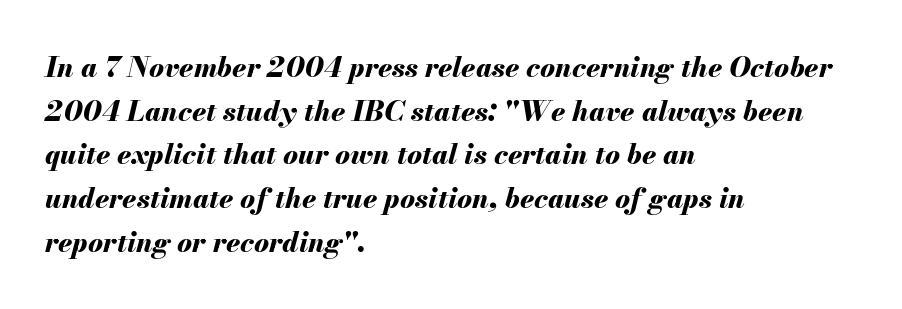
{"italic": "yes", "lean": "right", "slant_degrees": 13, "bold": "yes", "weight": "bold", "width": "normal", "stroke_contrast": "medium", "x_height": "small", "monospaced": "no", "underline": "no", "align": "left", "line_spacing": "normal", "line_spacing_ratio": 1.56, "letter_spacing": "normal", "letter_spacing_em": 0.0, "glyph_px": 28}
